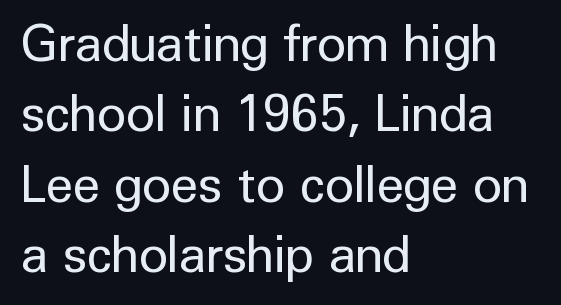
Leftover space on each line is placed entirely after the last word. These glyphs show unthickened strokes, regular width or finer. Nope, not italic — everything's standing straight. The text was rendered using a sans face with plain stroke endings. Between one letter and the next there's only the usual sliver of space. Has an underline been added? It has not.
